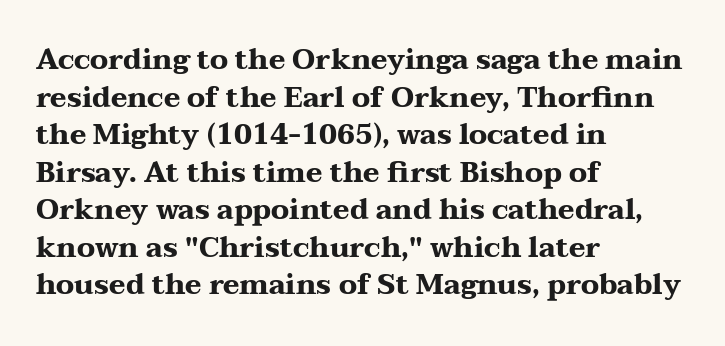
Q: Is the text bold? A: Yes.
Q: Is the text italic (slanted)? A: No, it is upright.
Q: Is the typeface a serif or a sans-serif typeface? A: Serif.
Q: Is the text underlined? A: No.
Q: How is the paragraph aligned? A: Left-aligned.
Q: Is the spacing between letters normal or unusually wide? A: Normal.
Q: Is the spacing between lines tight, normal or loose? A: Normal.
Q: Width (condensed, normal, or wide)? A: Wide.
Q: Stroke contrast? A: Medium.
Q: x-height? A: Medium.
Q: Monospaced? A: No.
